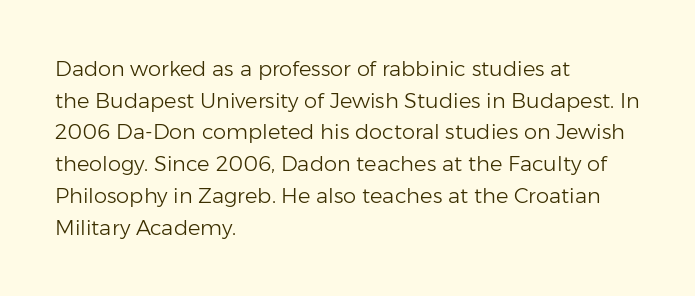
{"italic": "no", "bold": "no", "underline": "no", "align": "left", "line_spacing": "normal", "line_spacing_ratio": 1.51, "letter_spacing": "normal", "letter_spacing_em": 0.0, "glyph_px": 21}
